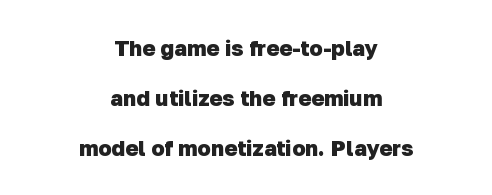
The image shows 22 px bold type; set centered, loose line spacing (2.27x), normal letter spacing, not underlined.
